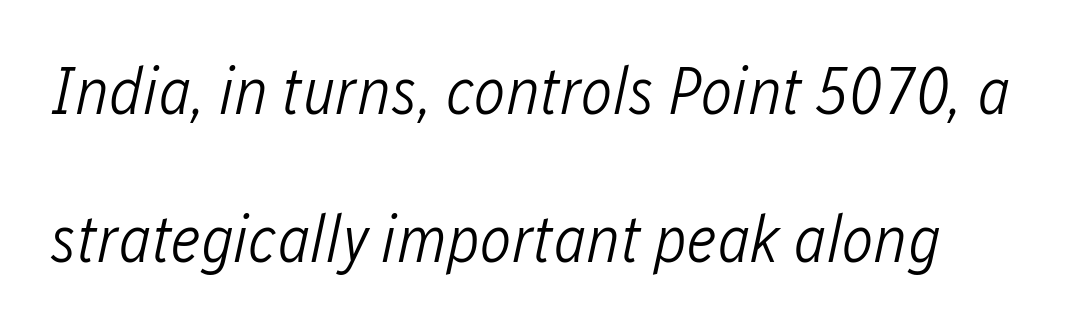
{"italic": "yes", "lean": "right", "slant_degrees": 12, "bold": "no", "weight": "light", "width": "condensed", "stroke_contrast": "low", "x_height": "medium", "monospaced": "no", "underline": "no", "line_spacing": "loose", "line_spacing_ratio": 2.21, "letter_spacing": "normal", "letter_spacing_em": 0.0, "glyph_px": 67}
